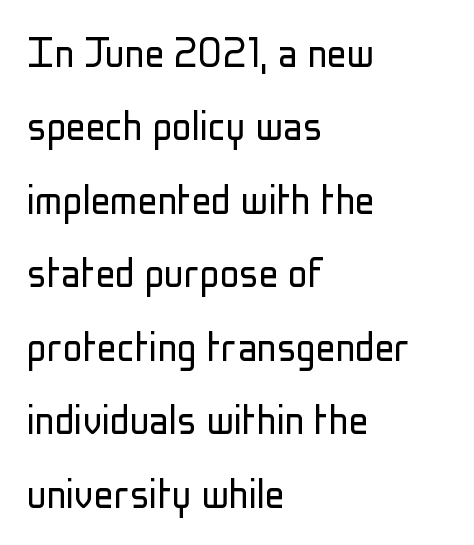
The image shows 49 px light, condensed sans-serif type, upright; set left-aligned, normal line spacing (1.5x), normal letter spacing, not underlined; low stroke contrast and a medium x-height.
